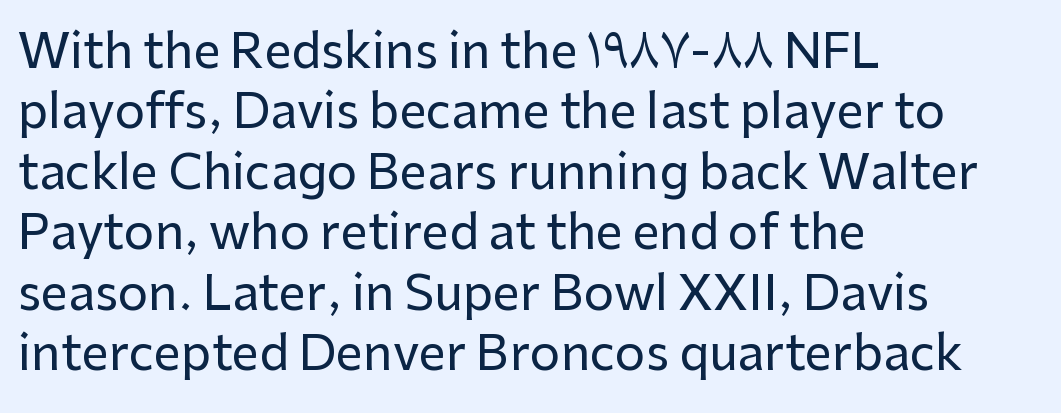
Quick note: underline off. Posture: straight, roman, zero tilt. The block of text has a typical density, with ordinary space between rows. Serif or sans? Sans — the stroke terminals are bare. Inter-character spacing is left at the font's built-in metrics.
